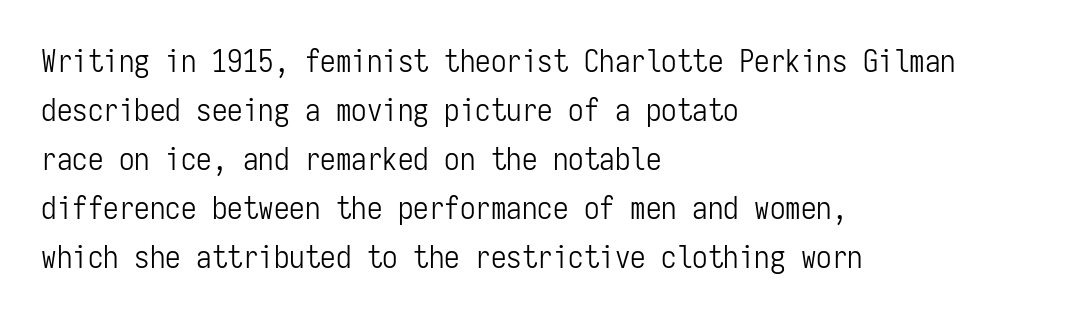
{"serif": "no", "italic": "no", "bold": "no", "weight": "light", "width": "condensed", "stroke_contrast": "low", "x_height": "medium", "monospaced": "yes", "underline": "no", "align": "left", "line_spacing": "normal", "line_spacing_ratio": 1.58, "letter_spacing": "normal", "letter_spacing_em": 0.0, "glyph_px": 31}
